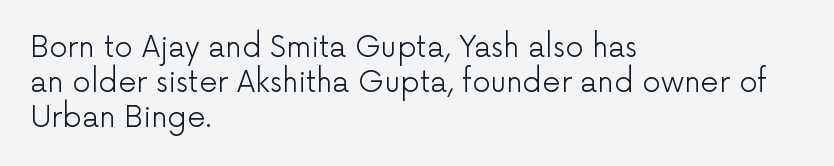
The image shows 29 px light sans-serif type, upright; set left-aligned, line spacing 1.2x, normal letter spacing, not underlined; low stroke contrast and a medium x-height.
